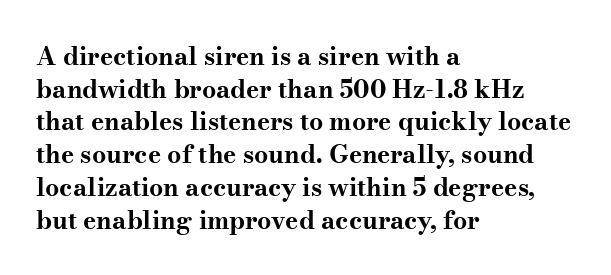
The image shows 25 px bold type, upright; set left-aligned, normal line spacing (1.31x), normal letter spacing, not underlined.
